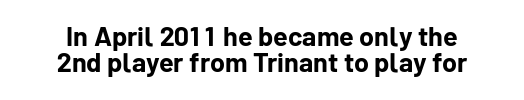
Decoration check: the copy has no underline. Caption: standard tracking, unaltered. Does the leading feel generous? Not at all — it's pinched. Posture: vertical.
